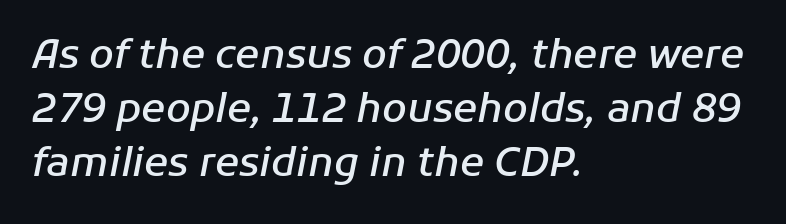
Q: Is the text bold? A: Semi-bold.
Q: Is the text italic (slanted)? A: Yes, it leans right by about 11 degrees.
Q: Is the text underlined? A: No.
Q: How is the paragraph aligned? A: Left-aligned.
Q: Is the spacing between letters normal or unusually wide? A: Normal.
Q: Is the spacing between lines tight, normal or loose? A: Normal.
Q: Width (condensed, normal, or wide)? A: Normal.
Q: Stroke contrast? A: Low.
Q: x-height? A: Medium.
Q: Monospaced? A: No.
